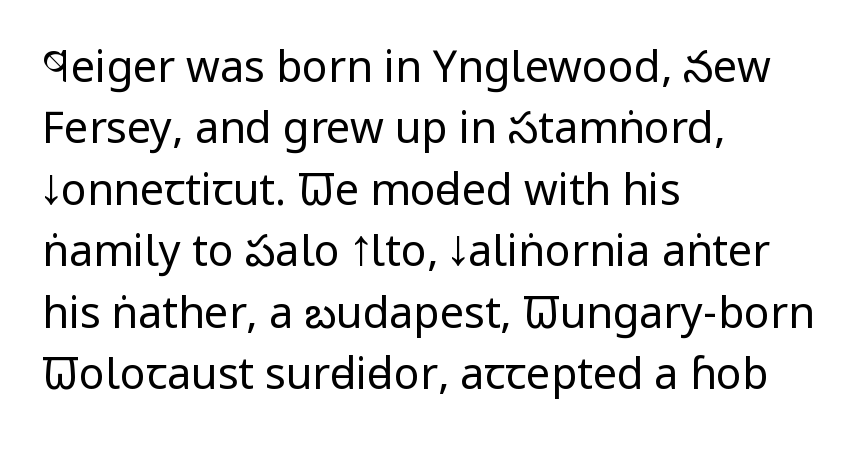
The image shows 43 px regular-weight, condensed sans-serif type, upright; set left-aligned, normal line spacing (1.43x), normal letter spacing, not underlined; low stroke contrast and a large x-height.
